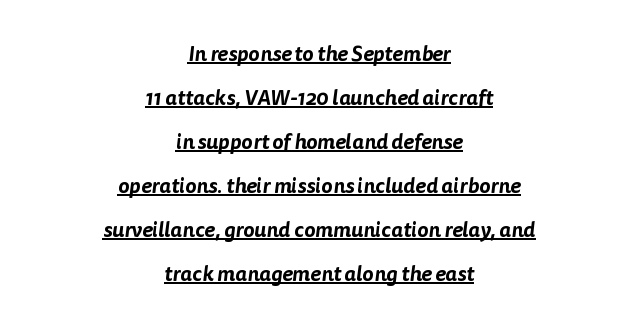
Q: Is the text underlined? A: Yes.
Q: How is the paragraph aligned? A: Centered.
Q: Is the spacing between letters normal or unusually wide? A: Normal.
Q: Is the spacing between lines tight, normal or loose? A: Loose.
